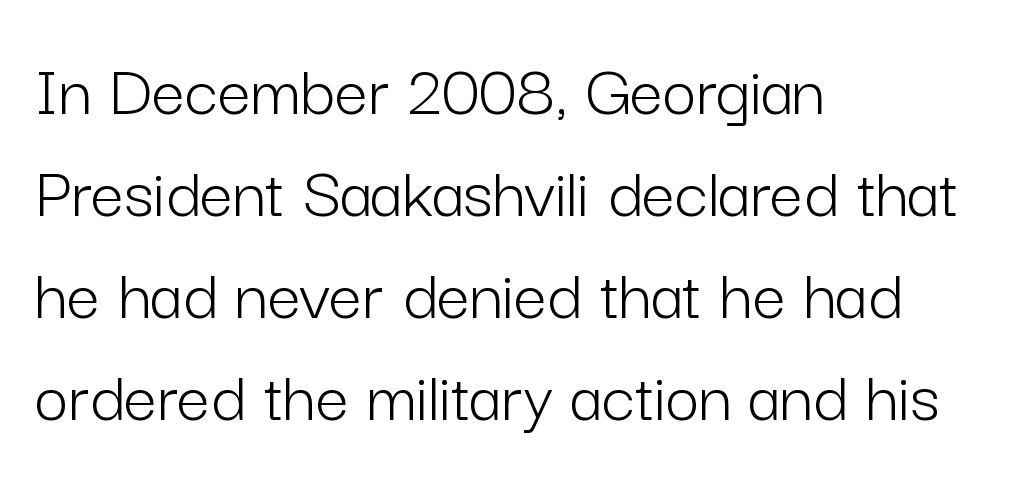
The strokes are not fattened; the text isn't bold. The typeface chosen for these lines omits serifs. Each line starts at the same left margin while the right side varies. Descenders hang freely into open space.
